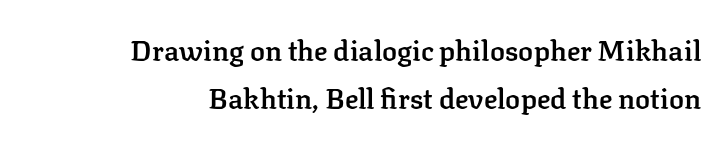
{"serif": "yes", "italic": "no", "bold": "semi", "weight": "semibold", "width": "normal", "stroke_contrast": "low", "x_height": "medium", "monospaced": "no", "underline": "no", "align": "right", "line_spacing_ratio": 1.73, "letter_spacing": "normal", "letter_spacing_em": 0.0, "glyph_px": 28}
